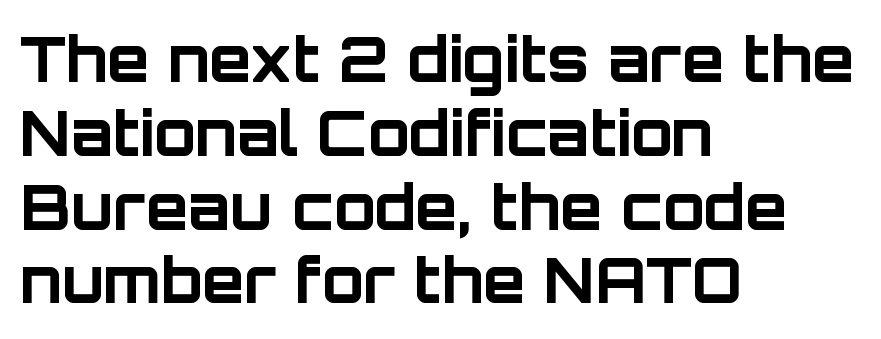
Does extra space separate the letters? No, they use regular spacing. Check where the strokes stop: nothing finishes them off — pure sans. The text block is weighted toward the left margin, trailing off unevenly rightward. Any mark beneath the type? The region is blank.
